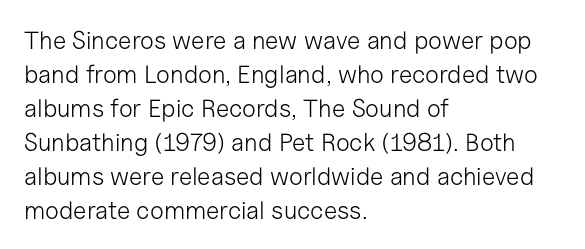
The image shows 25 px text type, upright; set left-aligned, normal line spacing (1.36x), normal letter spacing, not underlined.
